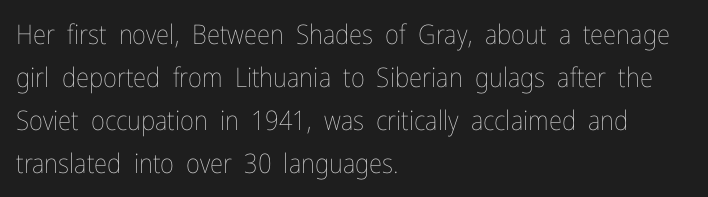
Line beginnings align vertically; line endings do not. Quick note: not italic, upright. No chunkiness to these letters — they're not bold. Default kerning and tracking; the words read as compact shapes.
